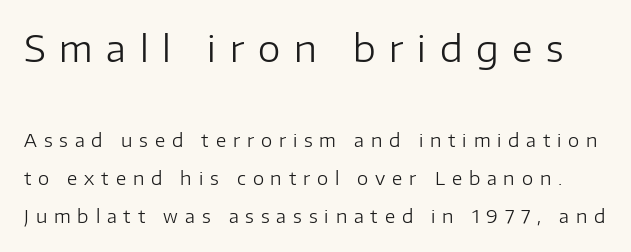
{"serif": "no", "italic": "no", "bold": "no", "weight": "regular", "width": "normal", "stroke_contrast": "low", "x_height": "medium", "monospaced": "no", "underline": "no", "line_spacing": "loose", "line_spacing_ratio": 2.1, "letter_spacing": "wide", "letter_spacing_em": 0.38, "larger_block": "first", "size_ratio": 2.0, "glyph_px": 36}
